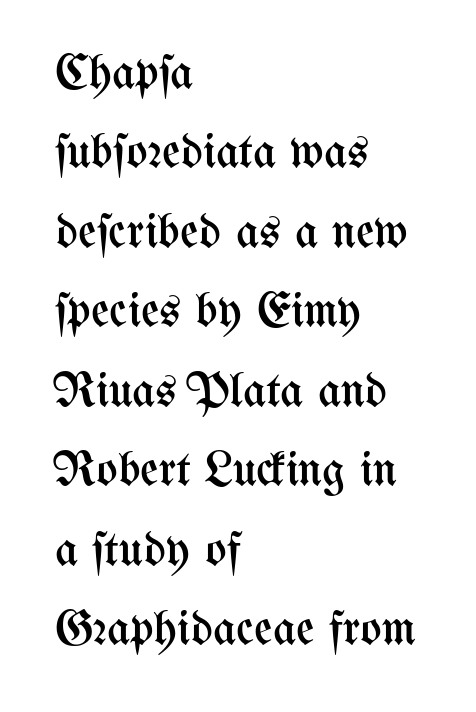
The image shows 50 px regular-weight, condensed type, upright; set left-aligned, normal line spacing (1.59x), normal letter spacing, not underlined; medium stroke contrast and a medium x-height.
